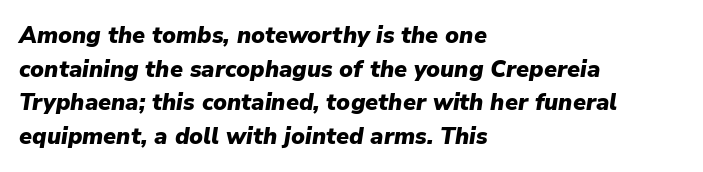
Type without underlining. Between one letter and the next there's only the usual sliver of space. Caption: multi-line text, flush left, ragged right. In terms of posture, this sample is oblique. Leading matches the norm, producing a regular column.
